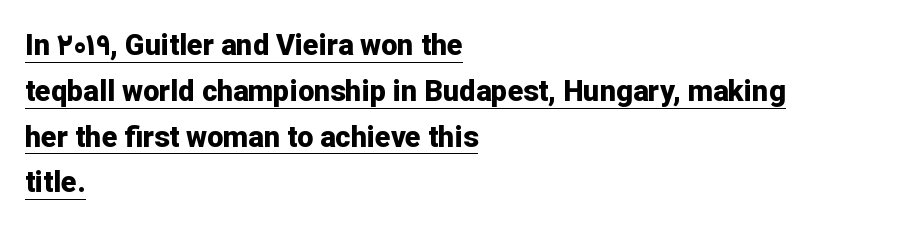
The image shows 29 px bold sans-serif type, upright; set left-aligned, normal line spacing (1.58x), normal letter spacing, underlined; low stroke contrast and a medium x-height.
